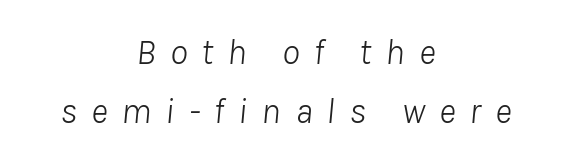
Q: Is the text bold? A: No.
Q: Is the text italic (slanted)? A: Yes, it leans right by about 8 degrees.
Q: Is the text underlined? A: No.
Q: How is the paragraph aligned? A: Centered.
Q: Is the spacing between letters normal or unusually wide? A: Unusually wide.
Q: Is the spacing between lines tight, normal or loose? A: Normal.
Q: Width (condensed, normal, or wide)? A: Normal.
Q: Stroke contrast? A: Low.
Q: x-height? A: Medium.
Q: Monospaced? A: No.
